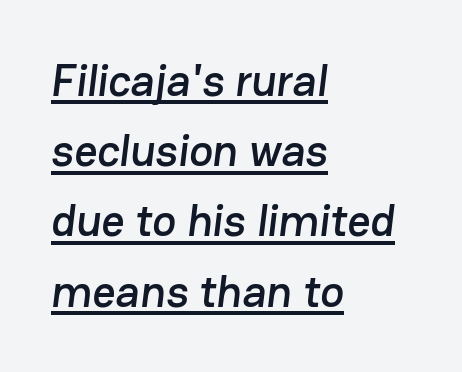
Words appear dense and cohesive because spacing is normal. The words here are underlined. The letters advance in unequal steps, a hallmark of proportional type. Vertically, the passage feels balanced, rows spaced as you'd expect. These lines are set flush left with a ragged right edge. No feet cap the strokes, marking this as sans-serif type.
